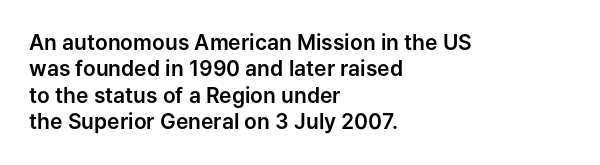
The image shows 21 px text type, upright; set left-aligned, normal line spacing (1.26x), normal letter spacing, not underlined.
